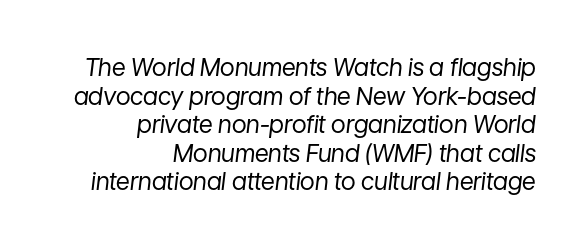
Q: Is the text bold? A: No.
Q: Is the text italic (slanted)? A: Yes, it leans right by about 7 degrees.
Q: Is the text underlined? A: No.
Q: How is the paragraph aligned? A: Right-aligned.
Q: Is the spacing between letters normal or unusually wide? A: Normal.
